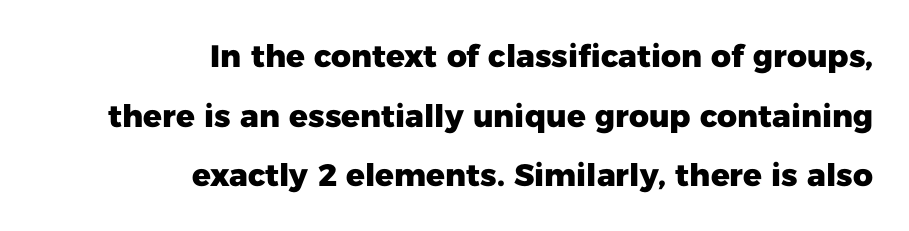
The image shows 31 px heavy sans-serif type, upright; set right-aligned, loose line spacing (1.92x), normal letter spacing, not underlined; low stroke contrast and a medium x-height.
